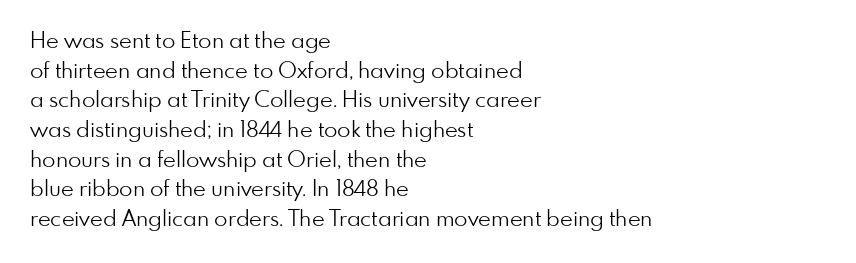
{"italic": "no", "bold": "no", "underline": "no", "align": "left", "line_spacing": "normal", "line_spacing_ratio": 1.35, "letter_spacing": "normal", "letter_spacing_em": 0.0, "glyph_px": 22}
